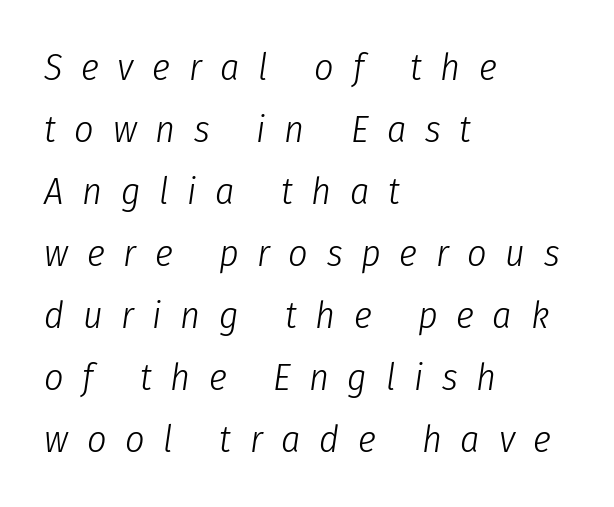
{"italic": "yes", "lean": "right", "slant_degrees": 8, "bold": "no", "weight": "light", "width": "condensed", "stroke_contrast": "low", "x_height": "medium", "monospaced": "no", "underline": "no", "align": "left", "line_spacing": "normal", "line_spacing_ratio": 1.63, "letter_spacing": "wide", "letter_spacing_em": 0.49, "glyph_px": 38}
